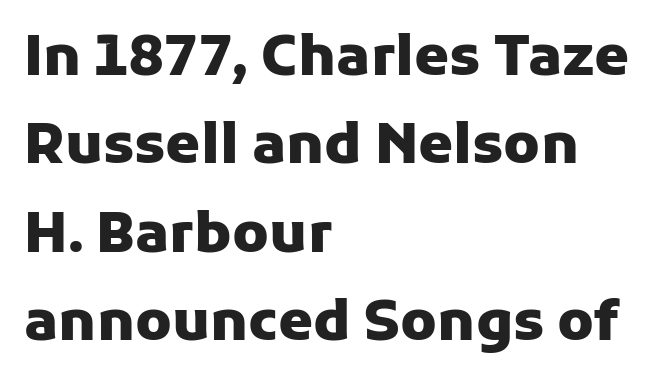
{"serif": "no", "italic": "no", "bold": "yes", "weight": "heavy", "width": "normal", "stroke_contrast": "low", "x_height": "medium", "monospaced": "no", "underline": "no", "align": "left", "line_spacing": "normal", "line_spacing_ratio": 1.58, "letter_spacing": "normal", "letter_spacing_em": 0.0, "glyph_px": 56}
